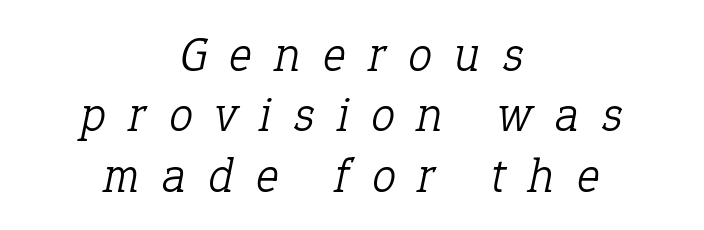
The image shows 48 px light serif type, italic (leaning right); set centered, normal line spacing (1.26x), unusually wide letter spacing (+0.48 em), not underlined; low stroke contrast and a medium x-height.
